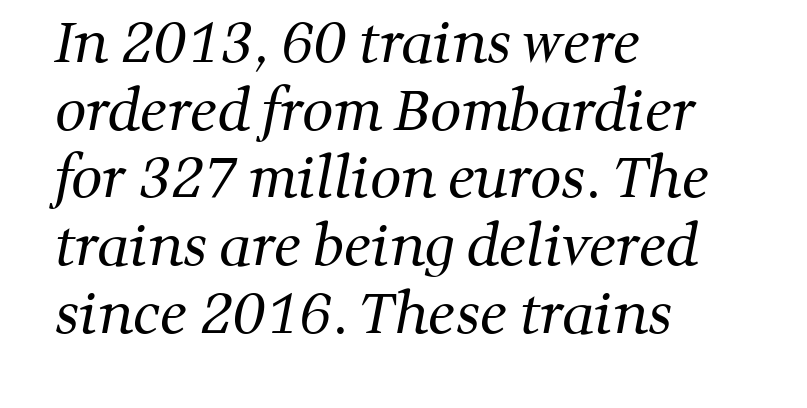
{"serif": "yes", "bold": "no", "weight": "regular", "width": "normal", "stroke_contrast": "medium", "x_height": "medium", "monospaced": "no", "underline": "no", "align": "left", "line_spacing_ratio": 1.23, "letter_spacing": "normal", "letter_spacing_em": 0.0, "glyph_px": 55}
